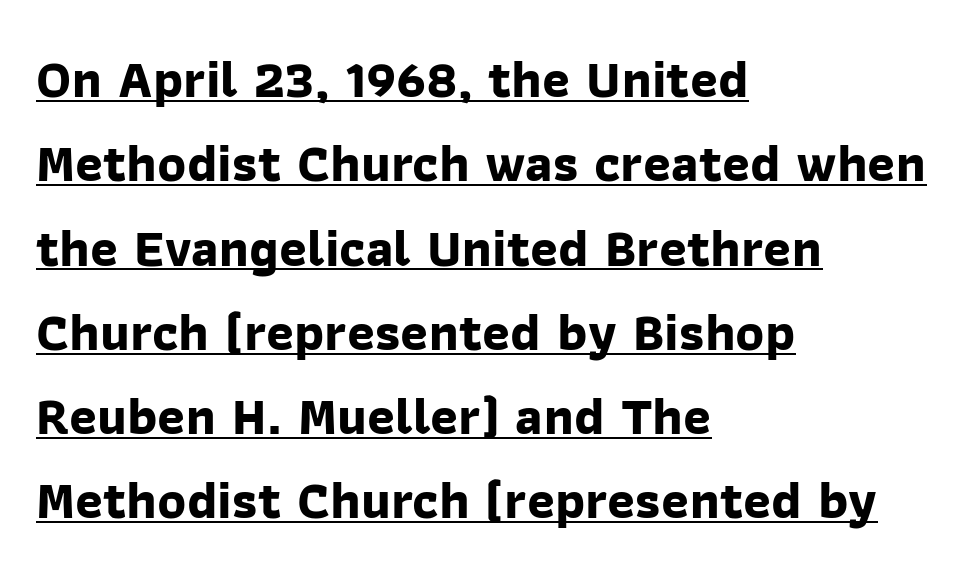
The image shows 53 px bold sans-serif type; set left-aligned, normal line spacing (1.59x), normal letter spacing, underlined; low stroke contrast and a medium x-height.
